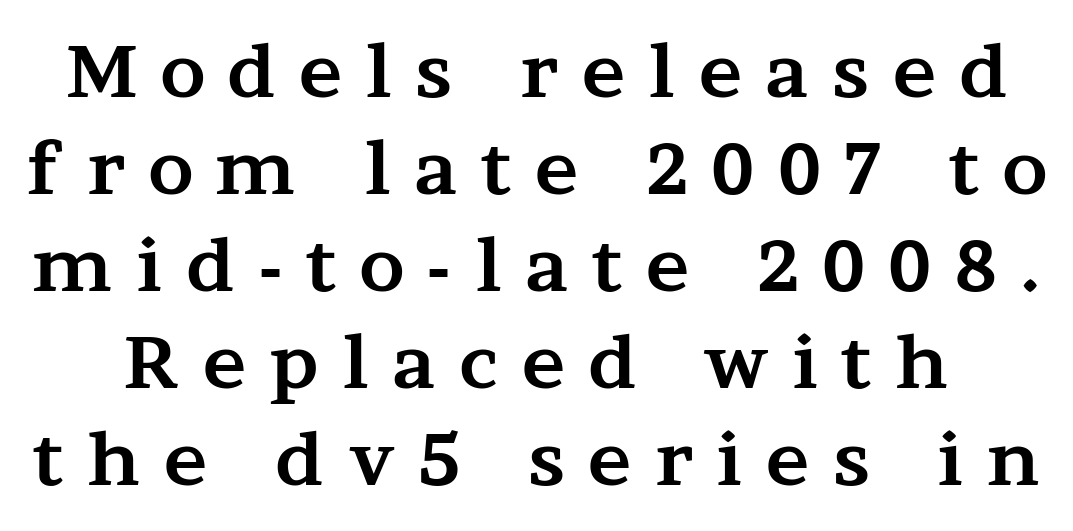
The image shows 73 px bold, wide serif type, upright; set normal line spacing (1.33x), unusually wide letter spacing (+0.32 em), not underlined; medium stroke contrast and a medium x-height.
